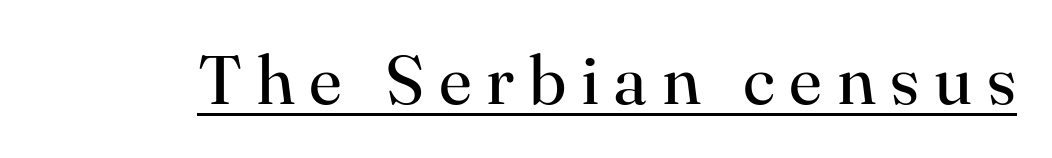
The image shows 69 px regular-weight serif type, upright; set unusually wide letter spacing (+0.21 em), underlined; high stroke contrast and a small x-height.
